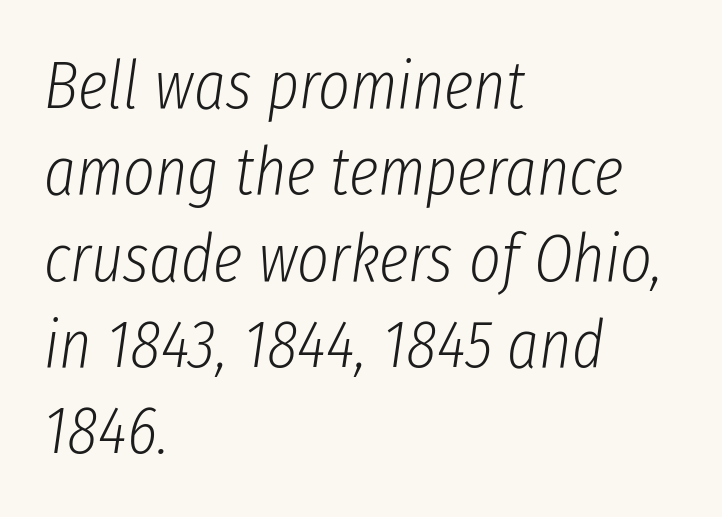
The image shows 68 px light, condensed type, italic (leaning right); set left-aligned, normal line spacing (1.27x), normal letter spacing, not underlined; low stroke contrast and a medium x-height.
